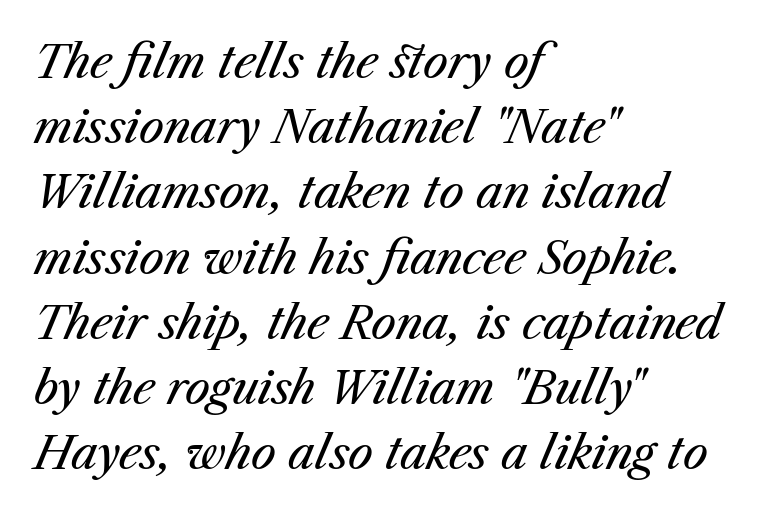
The image shows 45 px regular-weight type, italic (leaning right); set left-aligned, normal line spacing (1.45x), normal letter spacing, not underlined; medium stroke contrast and a medium x-height.
